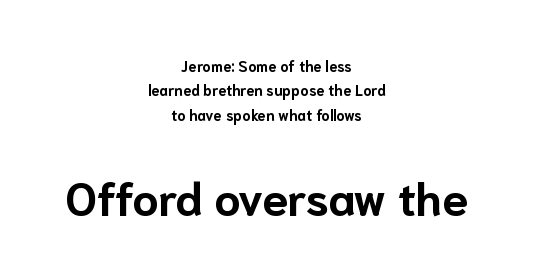
{"serif": "no", "italic": "no", "bold": "yes", "weight": "bold", "width": "normal", "stroke_contrast": "low", "x_height": "medium", "monospaced": "no", "underline": "no", "align": "center", "line_spacing": "normal", "line_spacing_ratio": 1.62, "letter_spacing": "normal", "letter_spacing_em": 0.0, "larger_block": "second", "size_ratio": 3.07, "glyph_px": 46}
